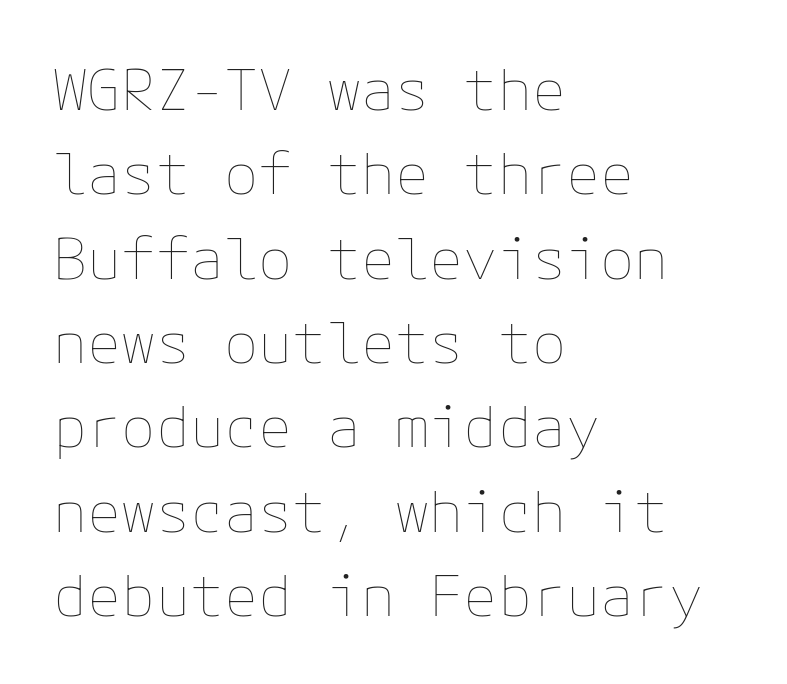
The specimen omits any rule beneath the text block's lines. The weight would be labelled regular, book, light, or lighter still. Notice how the passage keeps a crisp vertical edge on the left only. How are the letters spaced? Ordinarily, with no added tracking.
